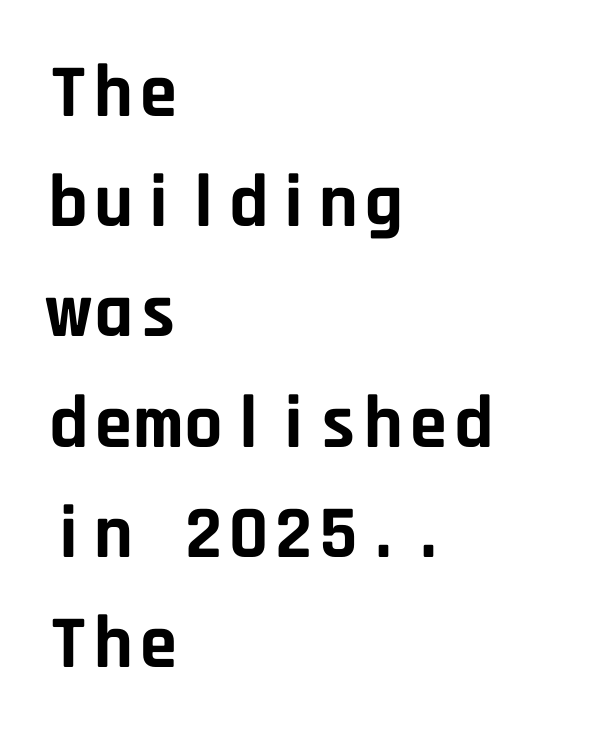
Q: Is the text bold? A: Yes.
Q: Is the text italic (slanted)? A: No, it is upright.
Q: Is the typeface a serif or a sans-serif typeface? A: Sans-serif.
Q: Is the text underlined? A: No.
Q: How is the paragraph aligned? A: Left-aligned.
Q: Is the spacing between letters normal or unusually wide? A: Normal.
Q: Is the spacing between lines tight, normal or loose? A: Normal.
Q: Width (condensed, normal, or wide)? A: Normal.
Q: Stroke contrast? A: Low.
Q: x-height? A: Large.
Q: Monospaced? A: Yes.
